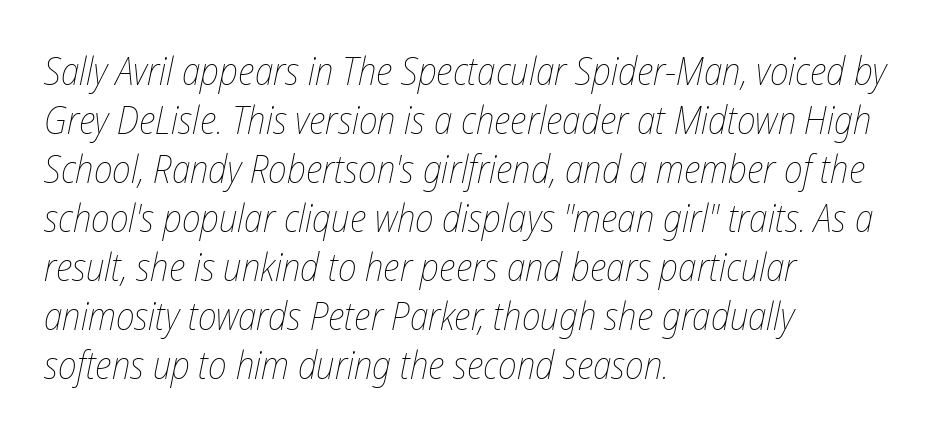
Q: Is the text bold? A: No.
Q: Is the text italic (slanted)? A: Yes, it leans right by about 12 degrees.
Q: Is the text underlined? A: No.
Q: How is the paragraph aligned? A: Left-aligned.
Q: Is the spacing between letters normal or unusually wide? A: Normal.
Q: Is the spacing between lines tight, normal or loose? A: Normal.
Q: Width (condensed, normal, or wide)? A: Condensed.
Q: Stroke contrast? A: Low.
Q: x-height? A: Medium.
Q: Monospaced? A: No.
